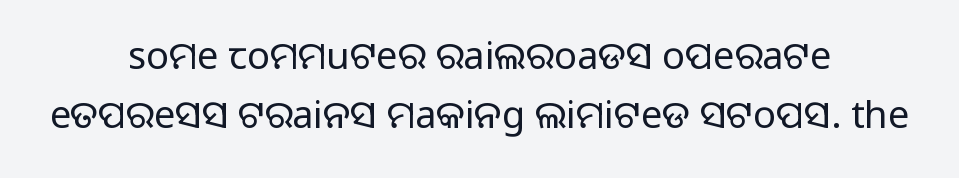
{"serif": "no", "italic": "no", "width": "normal", "stroke_contrast": "medium", "monospaced": "no", "underline": "no", "align": "center", "line_spacing": "normal", "line_spacing_ratio": 1.55, "letter_spacing": "normal", "letter_spacing_em": 0.0, "glyph_px": 38}
